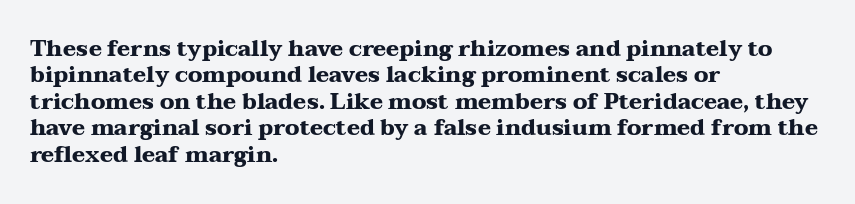
Stroke thickness is high; the sample reads as a true bold. Underline: absent. The horizontal fit of the characters is conventional and even. Do the letters lean? They stand straight. Horizontal alignment here is leftward, the default for most running prose.
